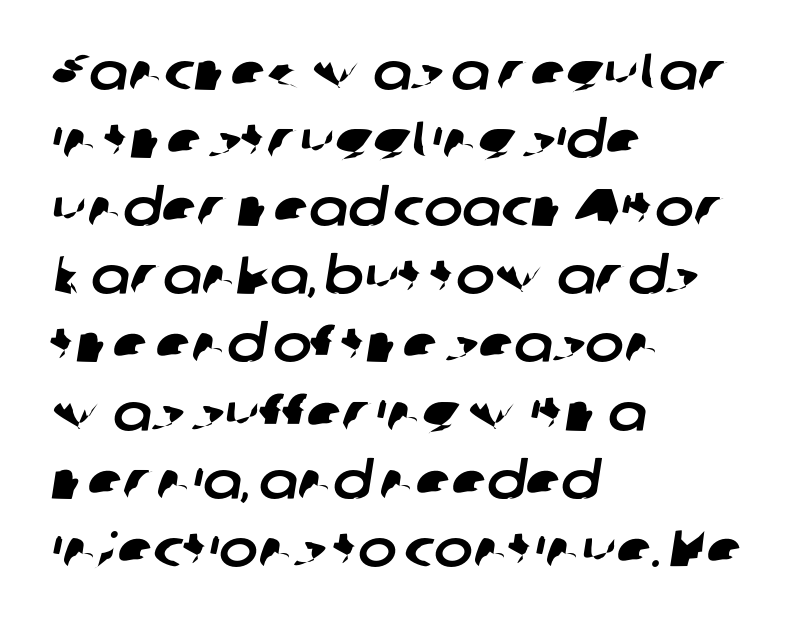
Normally led — the rows are evenly, conventionally spaced. A sans-serif font was chosen for this passage. Spacing verdict: proportional, widths tailored to each character. Every row of glyphs begins at an identical x-position on the left. Nobody drew a line under any word here. Standard letterfit; no display-style spreading of the glyphs.
